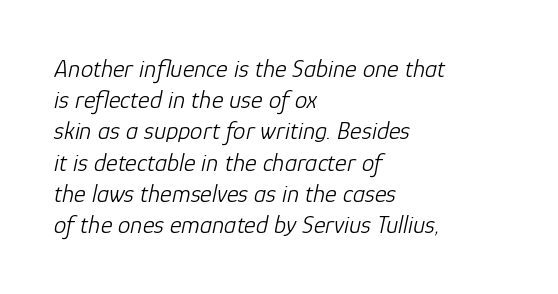
Q: Is the text bold? A: No.
Q: Is the text italic (slanted)? A: Yes, it leans right by about 12 degrees.
Q: Is the text underlined? A: No.
Q: How is the paragraph aligned? A: Left-aligned.
Q: Is the spacing between letters normal or unusually wide? A: Normal.
Q: Is the spacing between lines tight, normal or loose? A: Normal.
